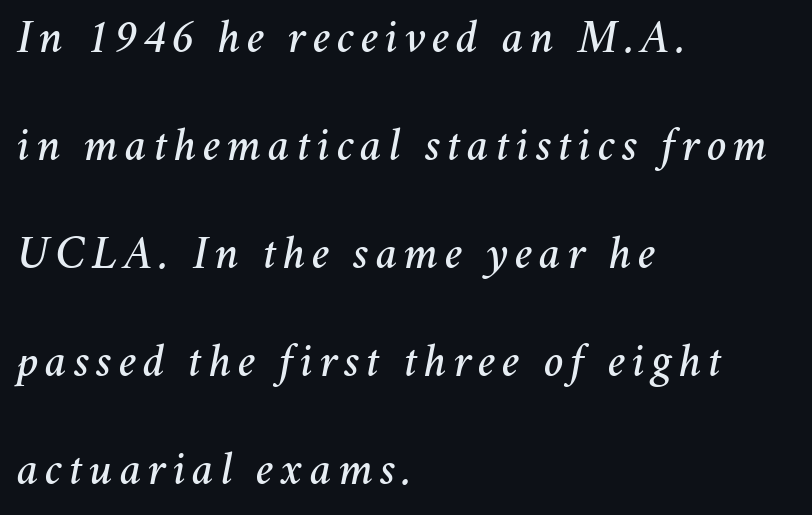
There's an unmistakable incline to the writing here. The face used here is proportionally spaced, like ordinary book or web type. Rule under the text: the space is simply empty. Honestly, the rows look like they've been pulled way apart.
